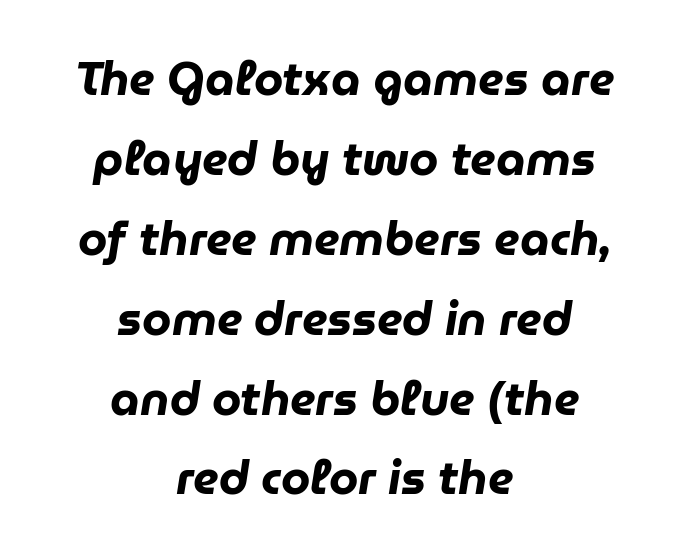
The image shows 47 px heavy type, italic (leaning right); set centered, normal line spacing (1.7x), normal letter spacing, not underlined; low stroke contrast and a medium x-height.
